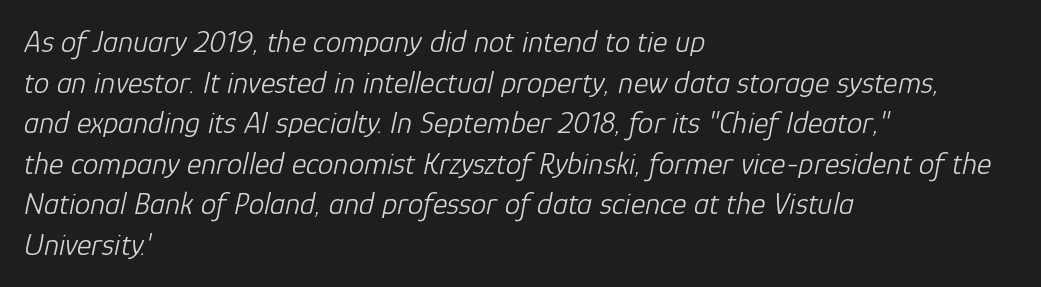
Q: Is the text bold? A: No.
Q: Is the text italic (slanted)? A: Yes, it leans right by about 12 degrees.
Q: Is the text underlined? A: No.
Q: How is the paragraph aligned? A: Left-aligned.
Q: Is the spacing between letters normal or unusually wide? A: Normal.
Q: Is the spacing between lines tight, normal or loose? A: Normal.
Q: Width (condensed, normal, or wide)? A: Normal.
Q: Stroke contrast? A: Low.
Q: x-height? A: Medium.
Q: Monospaced? A: No.
